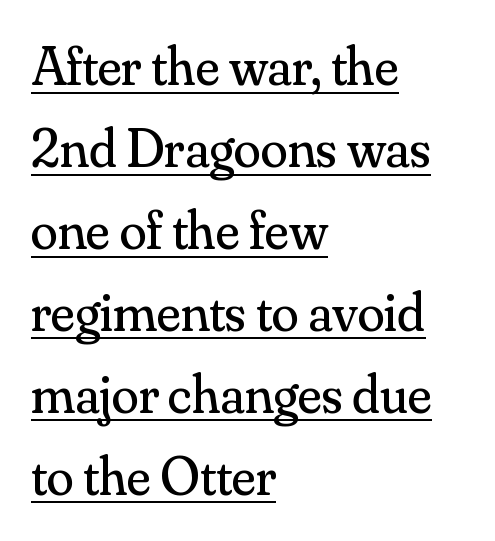
{"serif": "yes", "italic": "no", "bold": "no", "weight": "regular", "width": "normal", "stroke_contrast": "medium", "x_height": "small", "monospaced": "no", "underline": "yes", "align": "left", "line_spacing": "normal", "line_spacing_ratio": 1.49, "letter_spacing": "normal", "letter_spacing_em": 0.0, "glyph_px": 55}
